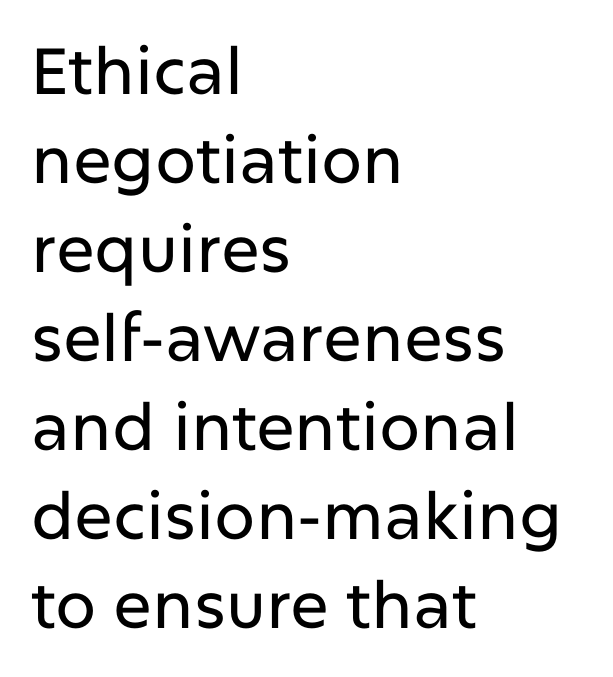
A typesetter would call this leading conventional body-copy spacing. The letters stand upright; this is a roman face. A classic flush-left, rag-right setting is used for this passage. The passage shown is not underscored anywhere. To sum up the face: it is a sans, with no serifs.
